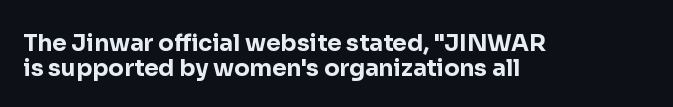
The image shows 23 px bold type, upright; set left-aligned, tight line spacing (1.08x), normal letter spacing, not underlined.
